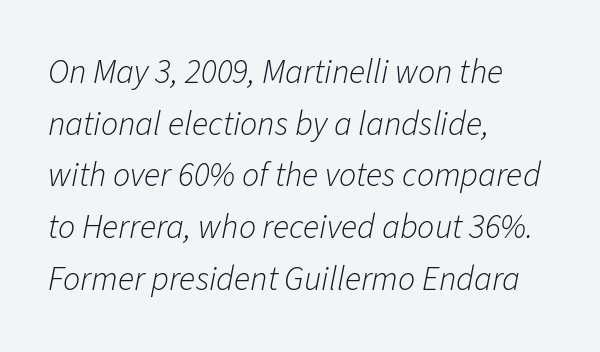
Check under the words: just untouched page. Does the copy run flush right? No — it runs flush left. Observe the ordinary spacing: letters are neighbours, not strangers. The face used here is proportionally spaced, like ordinary book or web type. Every character sits at an angle, as italics do. Each new line begins a customary step beneath the previous one.
